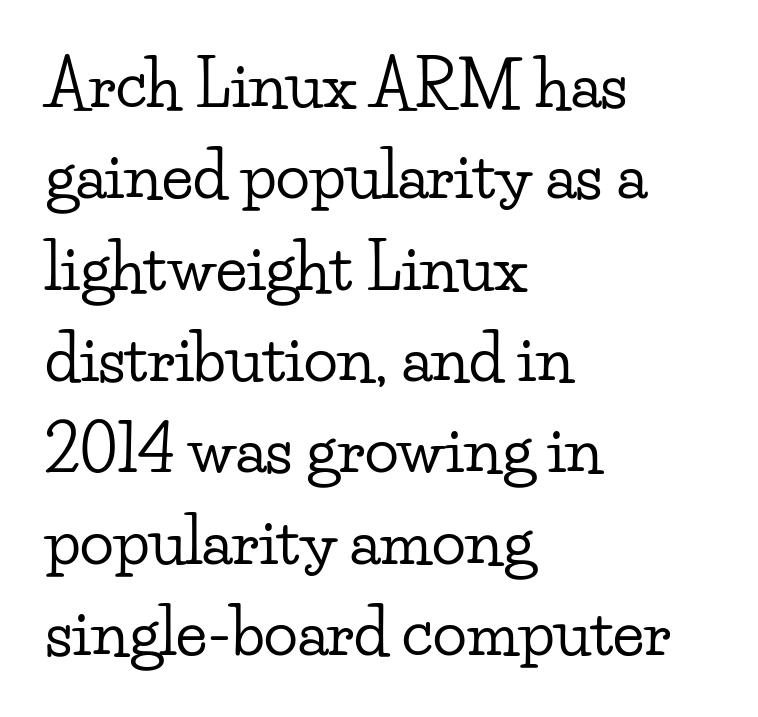
The image shows 63 px wide serif type, upright; set left-aligned, normal line spacing (1.45x), normal letter spacing, not underlined; low stroke contrast and a small x-height.
